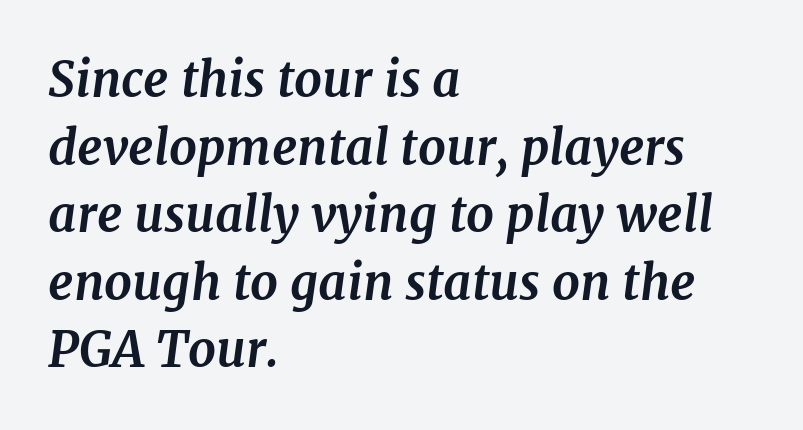
Q: Is the text bold? A: Yes.
Q: Is the text italic (slanted)? A: Yes, it leans right by about 7 degrees.
Q: Is the typeface a serif or a sans-serif typeface? A: Serif.
Q: Is the text underlined? A: No.
Q: How is the paragraph aligned? A: Left-aligned.
Q: Is the spacing between letters normal or unusually wide? A: Normal.
Q: Is the spacing between lines tight, normal or loose? A: Normal.
Q: Width (condensed, normal, or wide)? A: Normal.
Q: Stroke contrast? A: Medium.
Q: x-height? A: Medium.
Q: Monospaced? A: No.
